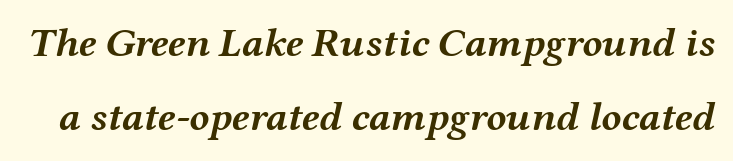
Q: Is the text bold? A: Yes.
Q: Is the text italic (slanted)? A: Yes, it leans right by about 12 degrees.
Q: Is the text underlined? A: No.
Q: Is the spacing between letters normal or unusually wide? A: Normal.
Q: Width (condensed, normal, or wide)? A: Wide.
Q: Stroke contrast? A: Medium.
Q: x-height? A: Medium.
Q: Monospaced? A: No.
